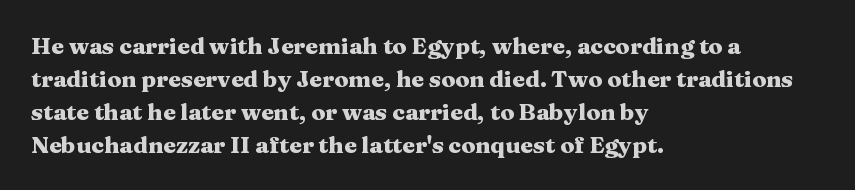
Q: Is the text bold? A: Yes.
Q: Is the text italic (slanted)? A: No, it is upright.
Q: Is the text underlined? A: No.
Q: How is the paragraph aligned? A: Left-aligned.
Q: Is the spacing between letters normal or unusually wide? A: Normal.
Q: Is the spacing between lines tight, normal or loose? A: Normal.
